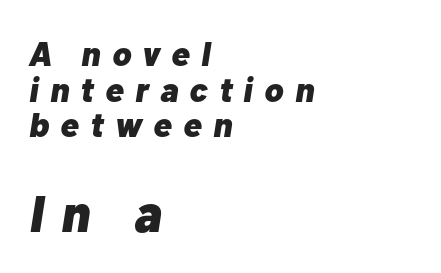
Q: Is the text bold? A: Yes.
Q: Is the text italic (slanted)? A: Yes, it leans right by about 10 degrees.
Q: Is the text underlined? A: No.
Q: How is the paragraph aligned? A: Left-aligned.
Q: Is the spacing between letters normal or unusually wide? A: Unusually wide.
Q: Is the spacing between lines tight, normal or loose? A: Tight.
Q: Which block of text is set in a larger size, the first (top) or the second (bottom)? A: The second (bottom) one.
Q: Width (condensed, normal, or wide)? A: Normal.
Q: Stroke contrast? A: Low.
Q: x-height? A: Medium.
Q: Monospaced? A: No.
